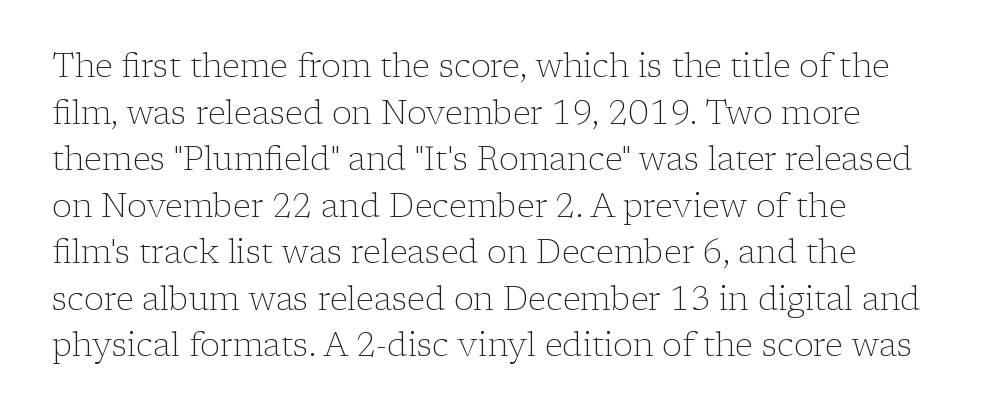
{"serif": "yes", "italic": "no", "bold": "no", "weight": "light", "width": "normal", "stroke_contrast": "low", "x_height": "medium", "monospaced": "no", "underline": "no", "line_spacing": "normal", "line_spacing_ratio": 1.41, "letter_spacing": "normal", "letter_spacing_em": 0.0, "glyph_px": 33}
